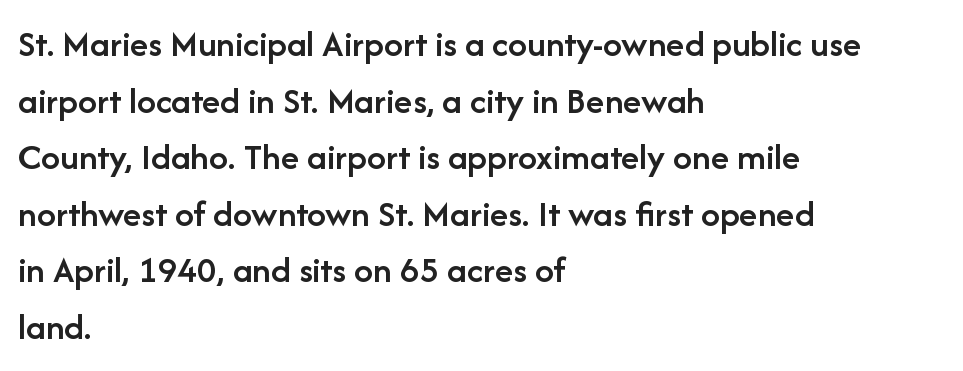
Q: Is the text bold? A: Semi-bold.
Q: Is the text italic (slanted)? A: No, it is upright.
Q: Is the typeface a serif or a sans-serif typeface? A: Sans-serif.
Q: Is the text underlined? A: No.
Q: How is the paragraph aligned? A: Left-aligned.
Q: Is the spacing between letters normal or unusually wide? A: Normal.
Q: Is the spacing between lines tight, normal or loose? A: Normal.
Q: Width (condensed, normal, or wide)? A: Normal.
Q: Stroke contrast? A: Low.
Q: x-height? A: Medium.
Q: Monospaced? A: No.
